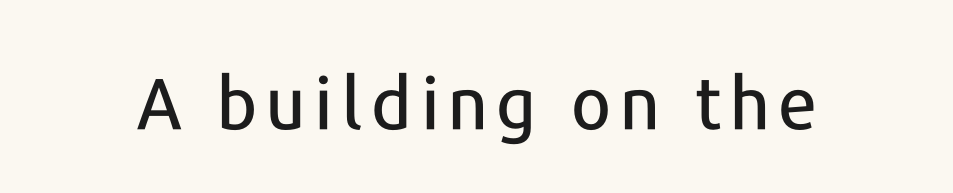
The baseline area is clear. Does the lettering tilt? It doesn't — this is upright. Are there feet on the stems? There aren't — it's a sans. A typesetter would call this proportional, since set widths differ per character.
